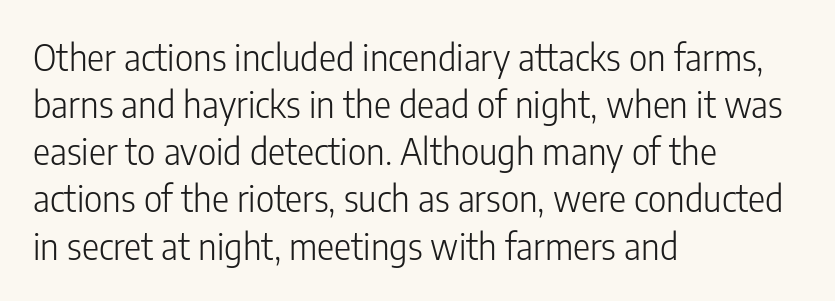
Q: Is the text bold? A: No.
Q: Is the text italic (slanted)? A: No, it is upright.
Q: Is the typeface a serif or a sans-serif typeface? A: Sans-serif.
Q: Is the text underlined? A: No.
Q: How is the paragraph aligned? A: Left-aligned.
Q: Is the spacing between letters normal or unusually wide? A: Normal.
Q: Is the spacing between lines tight, normal or loose? A: Normal.
Q: Width (condensed, normal, or wide)? A: Condensed.
Q: Stroke contrast? A: Low.
Q: x-height? A: Medium.
Q: Monospaced? A: No.
